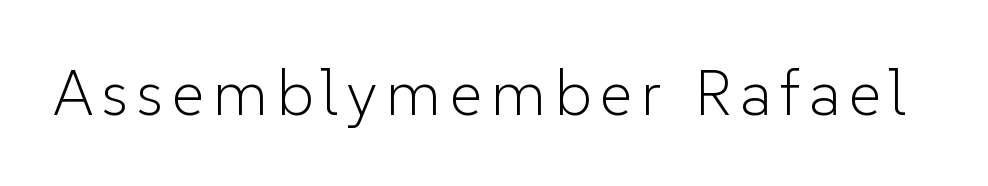
The image shows 63 px light sans-serif type, upright; set not underlined; low stroke contrast and a medium x-height.
